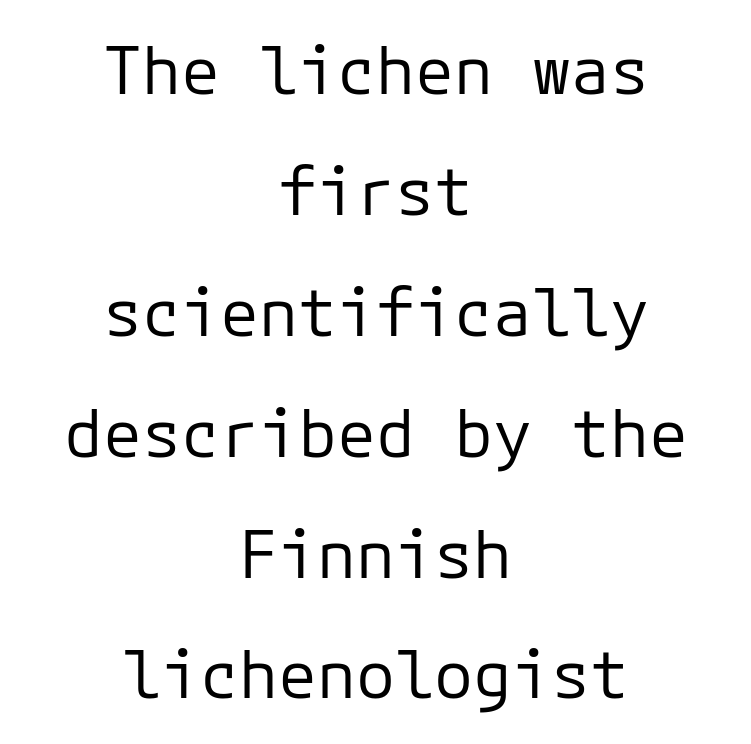
Regarding serifs, this sample does without them. Every row of glyphs is offset so its center matches the block's center. The type sits square on the baseline with zero lean. Compared with typical body copy, the letter spacing here is the same. Beneath every word, the page is bare.
